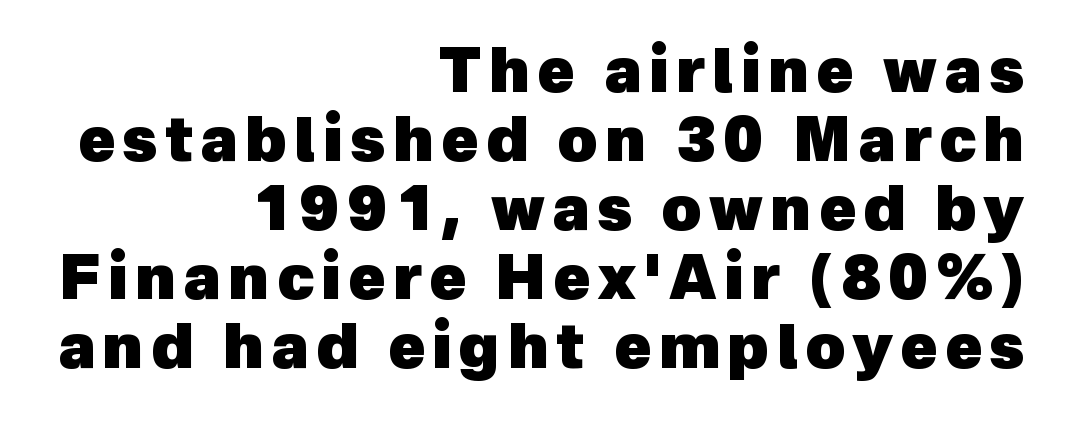
The image shows 61 px heavy sans-serif type; set right-aligned, tight line spacing (1.13x), not underlined; a medium x-height.
